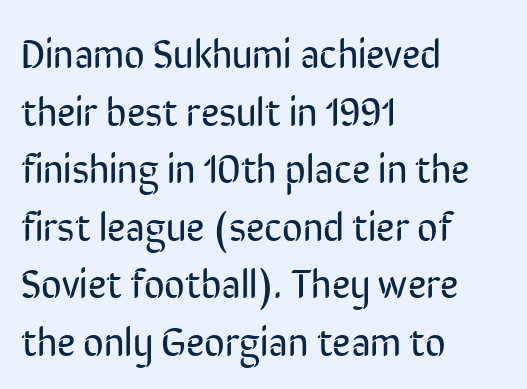
Q: Is the text bold? A: No.
Q: Is the text italic (slanted)? A: No, it is upright.
Q: Is the typeface a serif or a sans-serif typeface? A: Sans-serif.
Q: Is the text underlined? A: No.
Q: How is the paragraph aligned? A: Left-aligned.
Q: Is the spacing between letters normal or unusually wide? A: Normal.
Q: Is the spacing between lines tight, normal or loose? A: Normal.
Q: Width (condensed, normal, or wide)? A: Condensed.
Q: Stroke contrast? A: Low.
Q: x-height? A: Medium.
Q: Monospaced? A: No.
